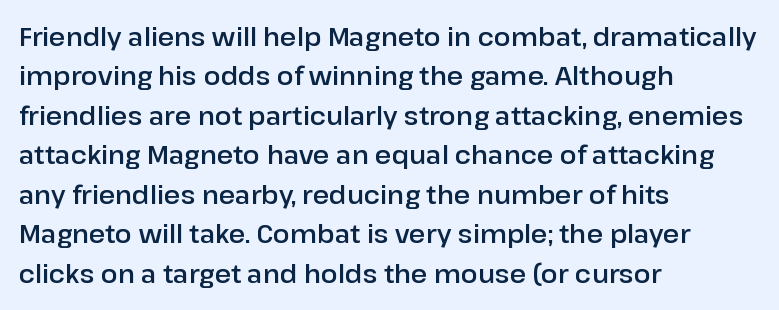
Q: Is the text italic (slanted)? A: No, it is upright.
Q: Is the text underlined? A: No.
Q: How is the paragraph aligned? A: Left-aligned.
Q: Is the spacing between letters normal or unusually wide? A: Normal.
Q: Is the spacing between lines tight, normal or loose? A: Normal.
